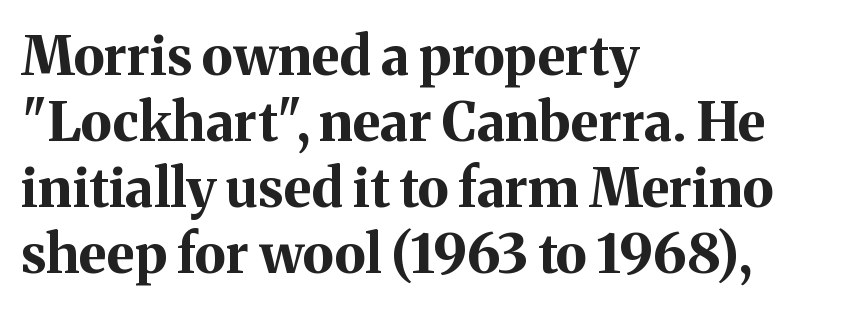
{"serif": "yes", "italic": "no", "bold": "yes", "weight": "bold", "width": "normal", "stroke_contrast": "medium", "x_height": "medium", "monospaced": "no", "underline": "no", "align": "left", "line_spacing_ratio": 1.22, "letter_spacing": "normal", "letter_spacing_em": 0.0, "glyph_px": 54}
